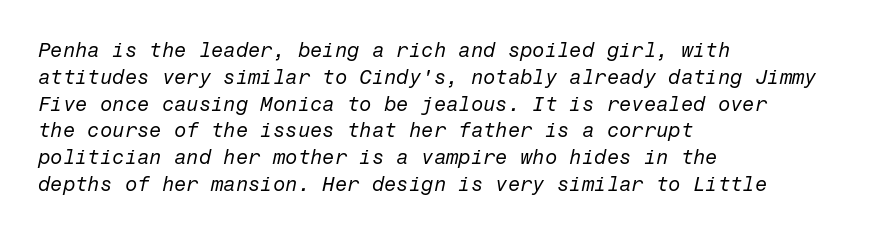
Words float on clear page, feet unadorned. Short note: letters normally spaced. This sample uses an oblique cut, with every glyph tilted off the vertical. Stroke thickness stays within the range of a standard reading face or lighter.
